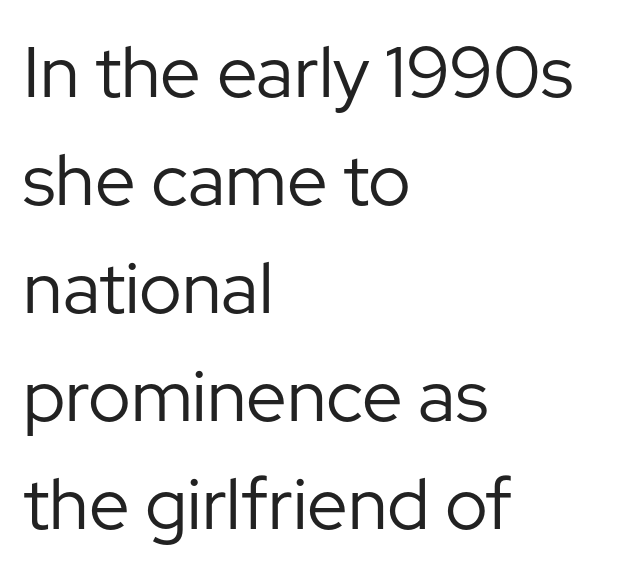
Regarding leading, the lines here are spaced in the standard way. The face looks like a standard text weight, possibly lighter. The designer went with a sans here, leaving each stem footless. Horizontally, the lines are justified to the leading edge only.
